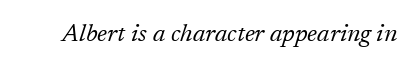
{"italic": "yes", "lean": "right", "slant_degrees": 17, "bold": "no", "underline": "no", "letter_spacing": "normal", "letter_spacing_em": 0.0, "glyph_px": 25}
